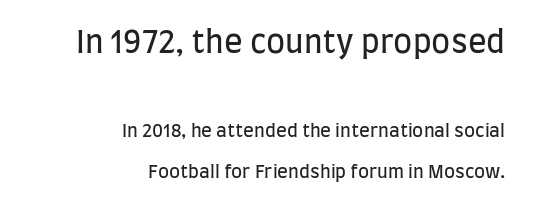
Spacing verdict: proportional, widths tailored to each character. These lines are composed in type without serifs. The space beneath each line is pristine and unruled. You could fit nearly another row in the gap between these rows. The gaps between neighbouring characters are ordinary and unremarkable. This is not heavy type; no bold has been used.
